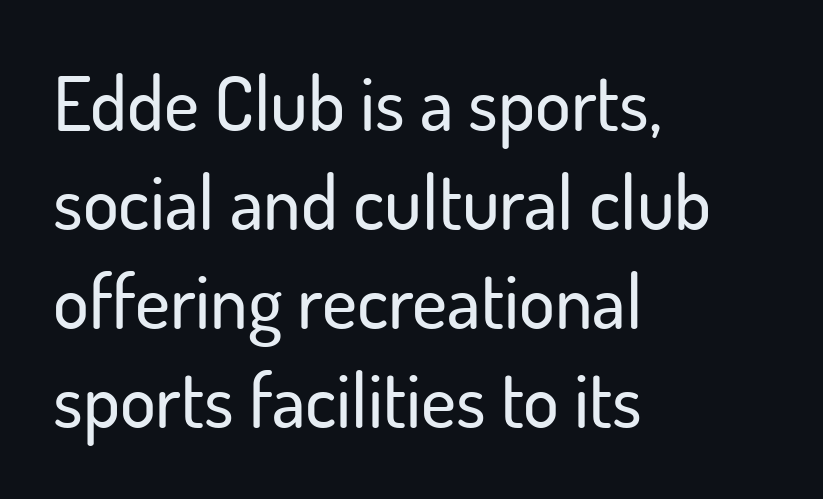
{"serif": "no", "italic": "no", "width": "normal", "stroke_contrast": "low", "x_height": "small", "monospaced": "no", "underline": "no", "align": "left", "line_spacing": "normal", "line_spacing_ratio": 1.32, "letter_spacing": "normal", "letter_spacing_em": 0.0, "glyph_px": 75}
